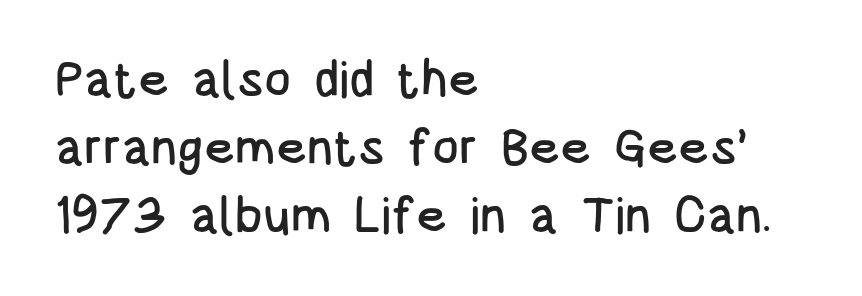
Honestly, the letter spacing is just normal — you wouldn't notice it. Font category for this specimen: sans-serif. Normally led — the rows are evenly, conventionally spaced. Decoration check: the copy has no underline.
